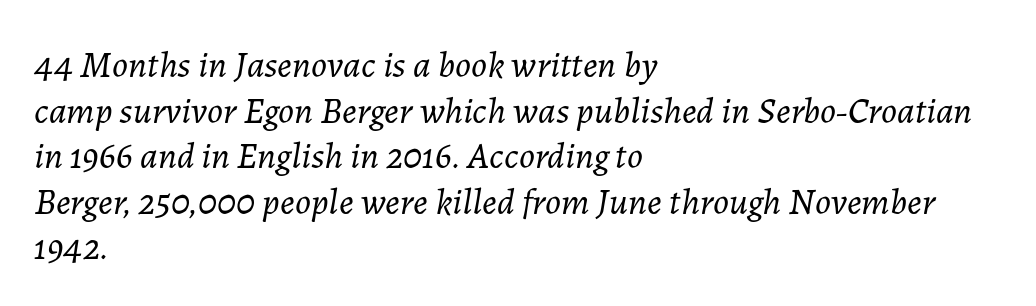
Q: Is the text bold? A: No.
Q: Is the text italic (slanted)? A: Yes, it leans right by about 7 degrees.
Q: Is the text underlined? A: No.
Q: How is the paragraph aligned? A: Left-aligned.
Q: Is the spacing between letters normal or unusually wide? A: Normal.
Q: Width (condensed, normal, or wide)? A: Normal.
Q: Stroke contrast? A: Low.
Q: x-height? A: Medium.
Q: Monospaced? A: No.
